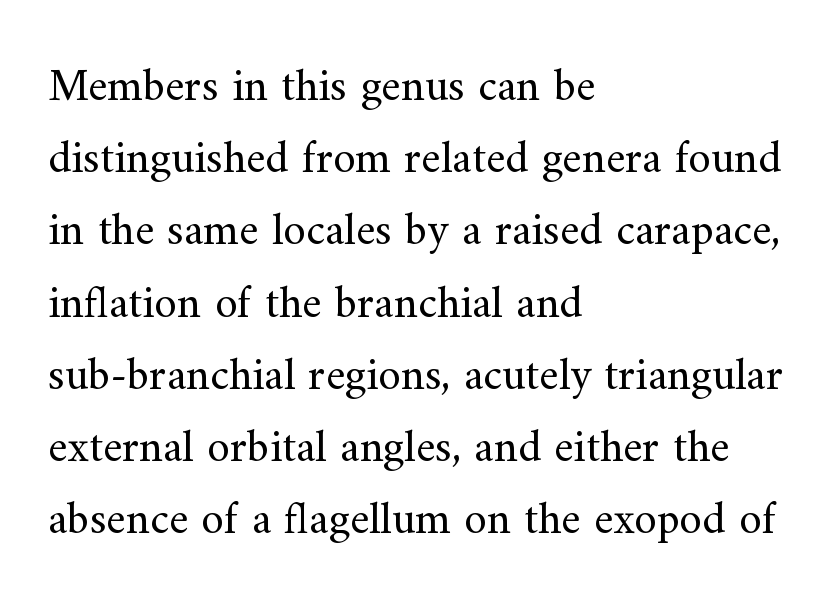
The image shows 46 px regular-weight serif type, upright; set left-aligned, normal line spacing (1.57x), normal letter spacing, not underlined; medium stroke contrast and a small x-height.
